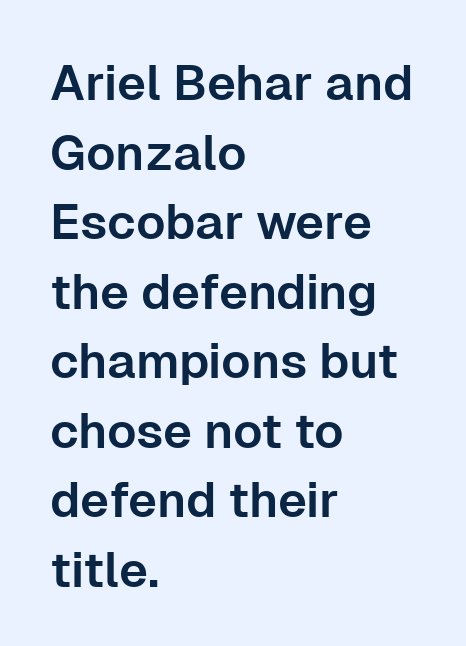
{"serif": "no", "italic": "no", "width": "normal", "stroke_contrast": "low", "x_height": "medium", "monospaced": "no", "underline": "no", "align": "left", "line_spacing": "normal", "line_spacing_ratio": 1.42, "letter_spacing": "normal", "letter_spacing_em": 0.0, "glyph_px": 49}
